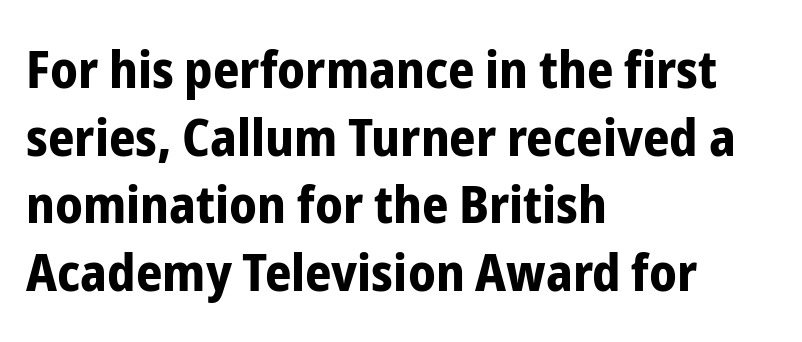
Q: Is the text bold? A: Yes.
Q: Is the text italic (slanted)? A: No, it is upright.
Q: Is the typeface a serif or a sans-serif typeface? A: Sans-serif.
Q: Is the text underlined? A: No.
Q: How is the paragraph aligned? A: Left-aligned.
Q: Is the spacing between letters normal or unusually wide? A: Normal.
Q: Is the spacing between lines tight, normal or loose? A: Normal.
Q: Width (condensed, normal, or wide)? A: Condensed.
Q: Stroke contrast? A: Low.
Q: x-height? A: Medium.
Q: Monospaced? A: No.
